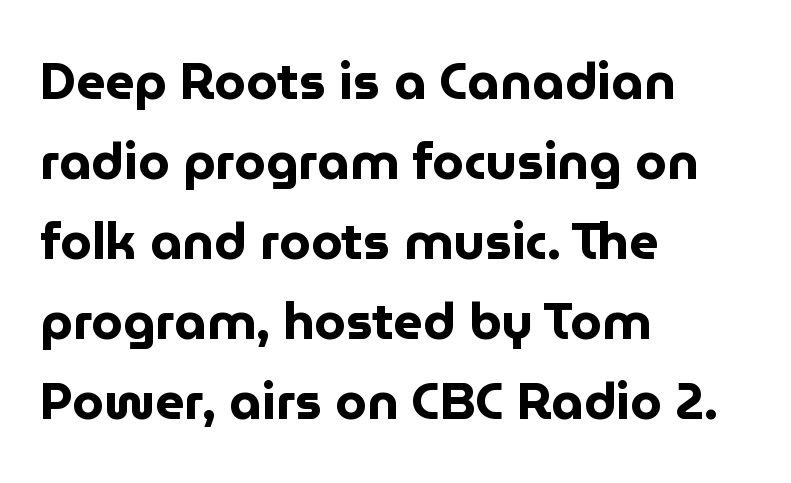
The image shows 51 px bold sans-serif type, upright; set left-aligned, normal line spacing (1.57x), normal letter spacing, not underlined; low stroke contrast and a medium x-height.
